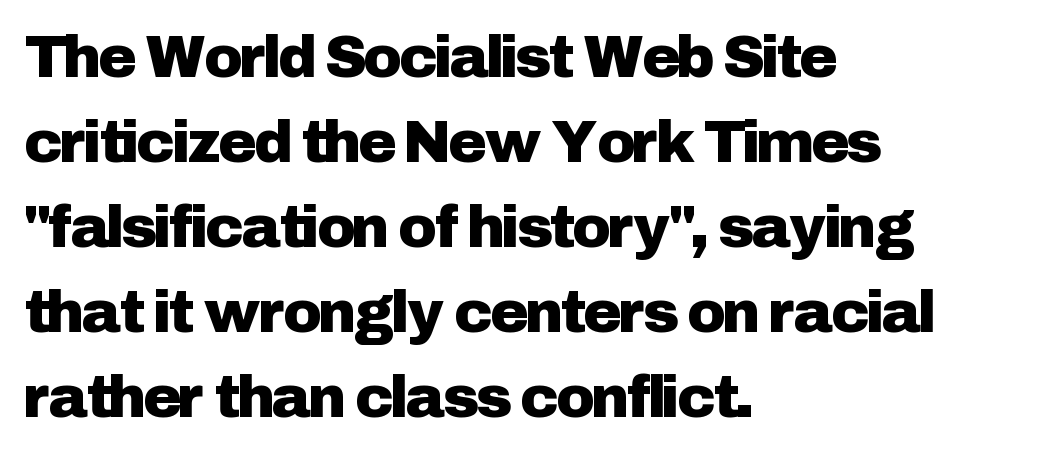
Q: Is the text italic (slanted)? A: No, it is upright.
Q: Is the typeface a serif or a sans-serif typeface? A: Sans-serif.
Q: Is the text underlined? A: No.
Q: How is the paragraph aligned? A: Left-aligned.
Q: Is the spacing between letters normal or unusually wide? A: Normal.
Q: Is the spacing between lines tight, normal or loose? A: Normal.
Q: Width (condensed, normal, or wide)? A: Normal.
Q: Stroke contrast? A: Low.
Q: x-height? A: Medium.
Q: Monospaced? A: No.
